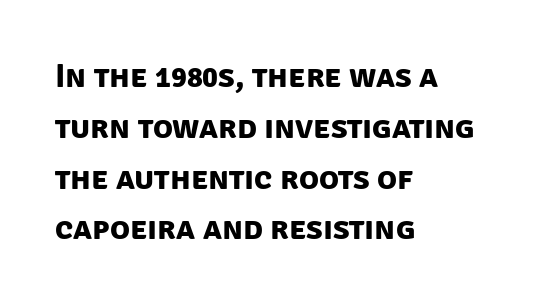
Q: Is the text bold? A: Yes.
Q: Is the typeface a serif or a sans-serif typeface? A: Sans-serif.
Q: Is the text underlined? A: No.
Q: How is the paragraph aligned? A: Left-aligned.
Q: Is the spacing between letters normal or unusually wide? A: Normal.
Q: Is the spacing between lines tight, normal or loose? A: Normal.
Q: Width (condensed, normal, or wide)? A: Normal.
Q: Stroke contrast? A: Low.
Q: x-height? A: Large.
Q: Monospaced? A: No.
